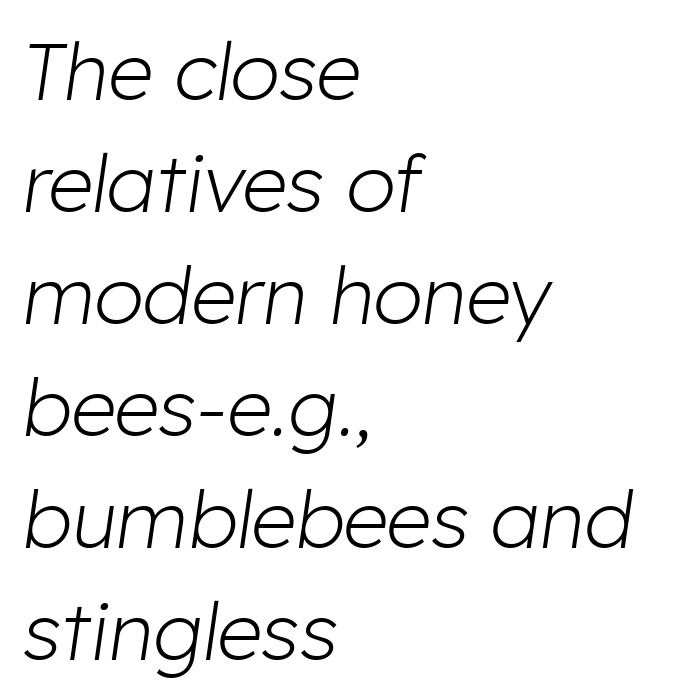
The image shows 80 px light type, italic (leaning right); set left-aligned, normal line spacing (1.4x), normal letter spacing, not underlined; low stroke contrast and a medium x-height.
